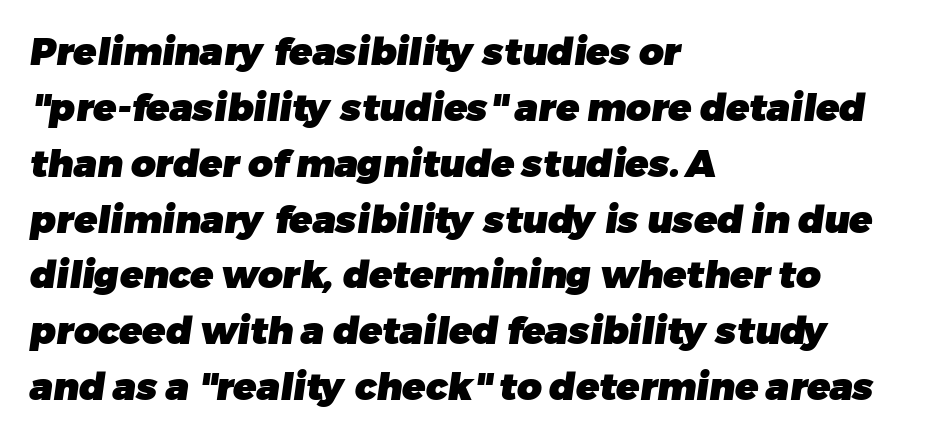
{"serif": "no", "bold": "yes", "weight": "heavy", "width": "normal", "stroke_contrast": "low", "x_height": "medium", "monospaced": "no", "underline": "no", "align": "left", "line_spacing": "normal", "line_spacing_ratio": 1.47, "letter_spacing": "normal", "letter_spacing_em": 0.0, "glyph_px": 38}
